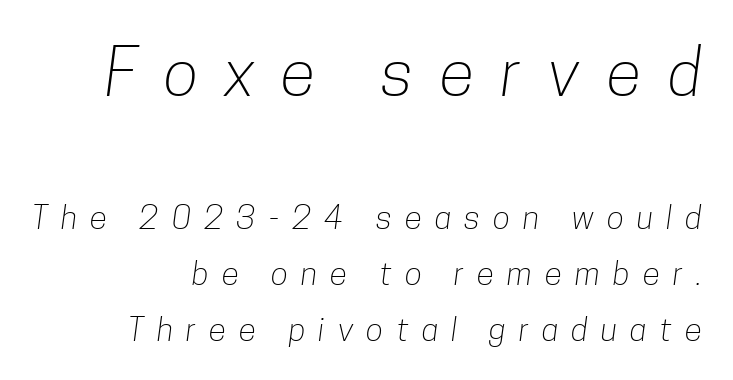
Q: Is the text bold? A: No.
Q: Is the typeface a serif or a sans-serif typeface? A: Sans-serif.
Q: Is the text underlined? A: No.
Q: How is the paragraph aligned? A: Right-aligned.
Q: Is the spacing between letters normal or unusually wide? A: Unusually wide.
Q: Which block of text is set in a larger size, the first (top) or the second (bottom)? A: The first (top) one.
Q: Width (condensed, normal, or wide)? A: Condensed.
Q: Stroke contrast? A: Low.
Q: x-height? A: Medium.
Q: Monospaced? A: No.
